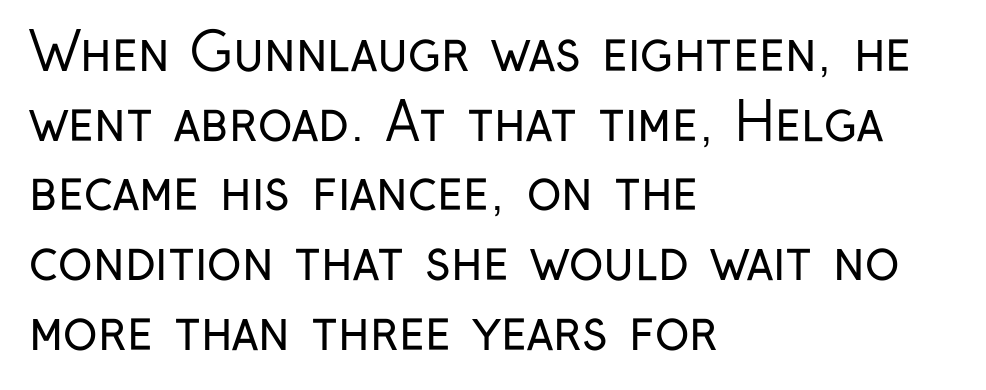
{"serif": "no", "italic": "no", "bold": "no", "weight": "regular", "width": "condensed", "stroke_contrast": "low", "x_height": "medium", "monospaced": "no", "underline": "no", "align": "left", "line_spacing": "normal", "line_spacing_ratio": 1.34, "letter_spacing": "normal", "letter_spacing_em": 0.0, "glyph_px": 52}
